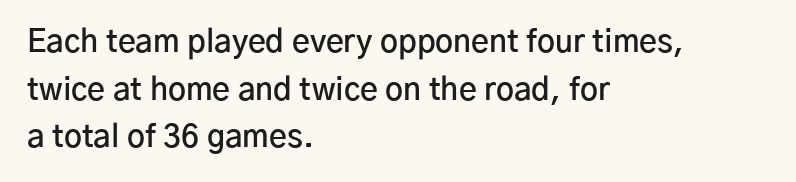
Q: Is the text bold? A: Semi-bold.
Q: Is the text italic (slanted)? A: No, it is upright.
Q: Is the typeface a serif or a sans-serif typeface? A: Sans-serif.
Q: Is the text underlined? A: No.
Q: How is the paragraph aligned? A: Left-aligned.
Q: Is the spacing between letters normal or unusually wide? A: Normal.
Q: Is the spacing between lines tight, normal or loose? A: Normal.
Q: Width (condensed, normal, or wide)? A: Normal.
Q: Stroke contrast? A: Low.
Q: x-height? A: Medium.
Q: Monospaced? A: No.
